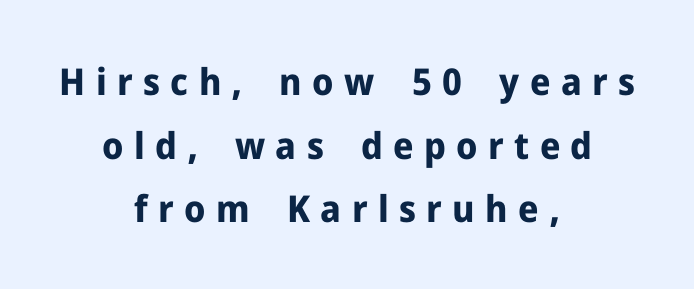
Honestly, there is no underline to notice here at all. Rendered with straight, roman letterforms. Observe the absence of serifs on each vertical stroke in this sample. Both edges are ragged and mirror each other, which tells us the setting is centered. Stroke thickness is high; the sample reads as a true bold.
